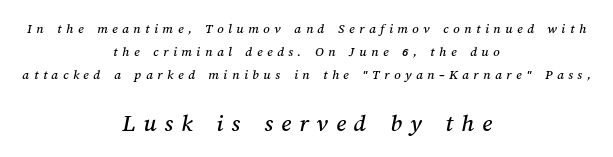
{"underline": "no", "align": "center", "line_spacing": "normal", "line_spacing_ratio": 1.66, "letter_spacing": "wide", "letter_spacing_em": 0.32, "larger_block": "second", "size_ratio": 1.79, "glyph_px": 25}
